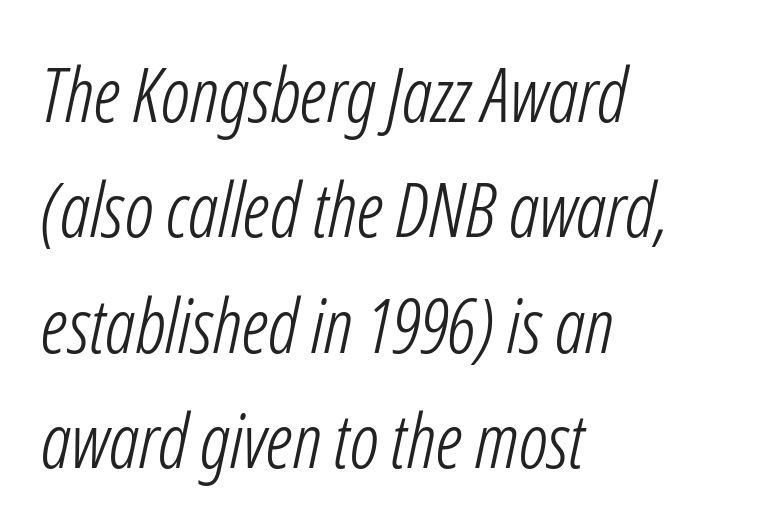
Q: Is the text bold? A: No.
Q: Is the text italic (slanted)? A: Yes, it leans right by about 12 degrees.
Q: Is the text underlined? A: No.
Q: How is the paragraph aligned? A: Left-aligned.
Q: Is the spacing between letters normal or unusually wide? A: Normal.
Q: Is the spacing between lines tight, normal or loose? A: Normal.
Q: Width (condensed, normal, or wide)? A: Condensed.
Q: Stroke contrast? A: Low.
Q: x-height? A: Medium.
Q: Monospaced? A: No.
